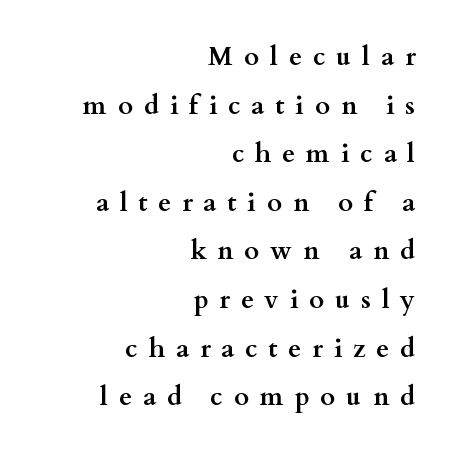
{"italic": "no", "bold": "yes", "underline": "no", "align": "right", "line_spacing_ratio": 1.87, "letter_spacing": "wide", "letter_spacing_em": 0.42, "glyph_px": 26}
